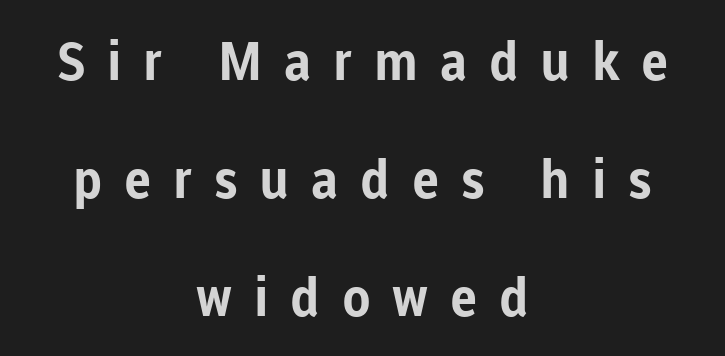
The image shows 53 px bold sans-serif type, upright; set centered, loose line spacing (2.23x), unusually wide letter spacing (+0.41 em), not underlined; low stroke contrast and a medium x-height.
